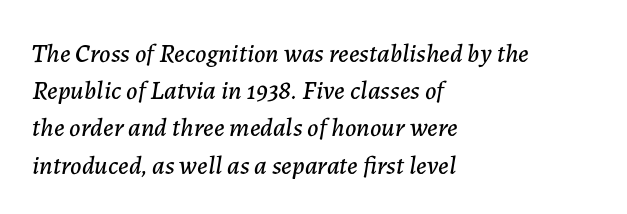
The image shows 26 px text type, italic (leaning right); set left-aligned, normal line spacing (1.43x), normal letter spacing, not underlined.
